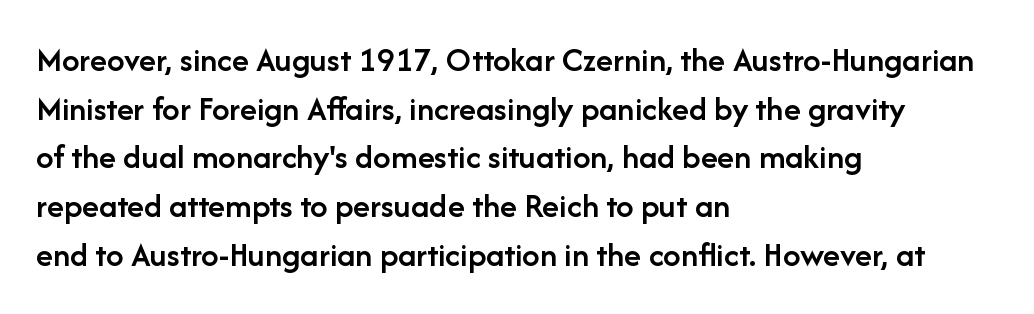
The image shows 35 px semibold sans-serif type, upright; set left-aligned, normal line spacing (1.39x), normal letter spacing, not underlined; low stroke contrast and a medium x-height.
